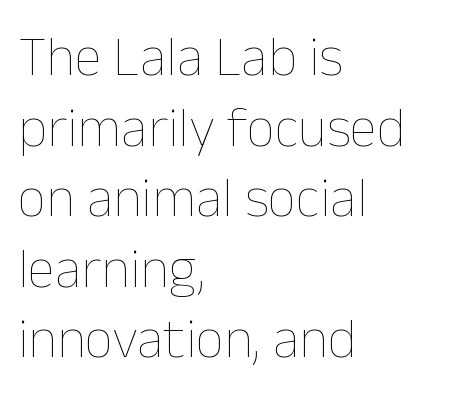
{"italic": "no", "bold": "no", "weight": "thin", "width": "normal", "stroke_contrast": "low", "x_height": "medium", "monospaced": "no", "underline": "no", "align": "left", "line_spacing": "normal", "line_spacing_ratio": 1.26, "letter_spacing": "normal", "letter_spacing_em": 0.0, "glyph_px": 56}
